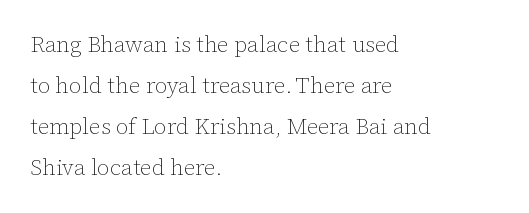
This rendering features lettering with no underline. Line starts are locked; line ends wander. Weight: not bold — regular or lighter. The letters stand upright; this is a roman face.
